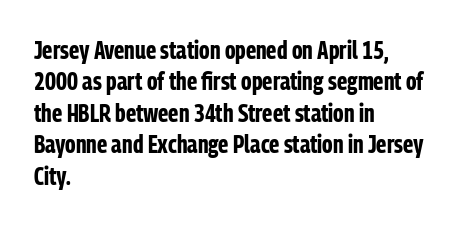
Horizontal alignment here is leftward, the default for most running prose. These lines were composed using upright roman letters. Quick note: underline off. Words appear dense and cohesive because spacing is normal. Honestly, the row spacing looks completely unremarkable. Heft: maximum for text — a bold.
